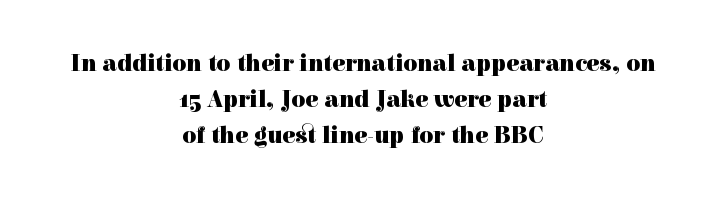
Q: Is the text bold? A: Yes.
Q: Is the text italic (slanted)? A: No, it is upright.
Q: Is the text underlined? A: No.
Q: How is the paragraph aligned? A: Centered.
Q: Is the spacing between letters normal or unusually wide? A: Normal.
Q: Is the spacing between lines tight, normal or loose? A: Normal.
